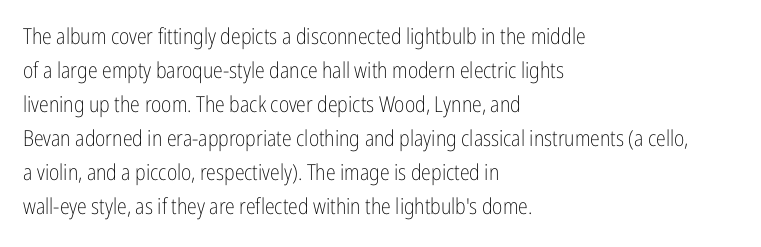
The image shows 22 px text type, upright; set left-aligned, normal line spacing (1.55x), normal letter spacing, not underlined.
